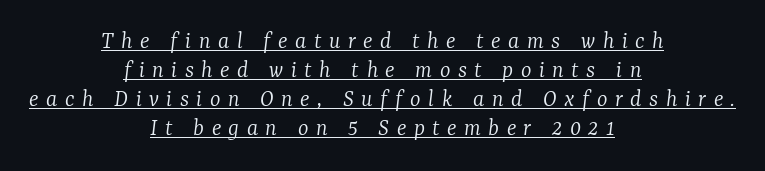
Q: Is the text bold? A: No.
Q: Is the text italic (slanted)? A: Yes, it leans right by about 7 degrees.
Q: Is the text underlined? A: Yes.
Q: How is the paragraph aligned? A: Centered.
Q: Is the spacing between letters normal or unusually wide? A: Unusually wide.
